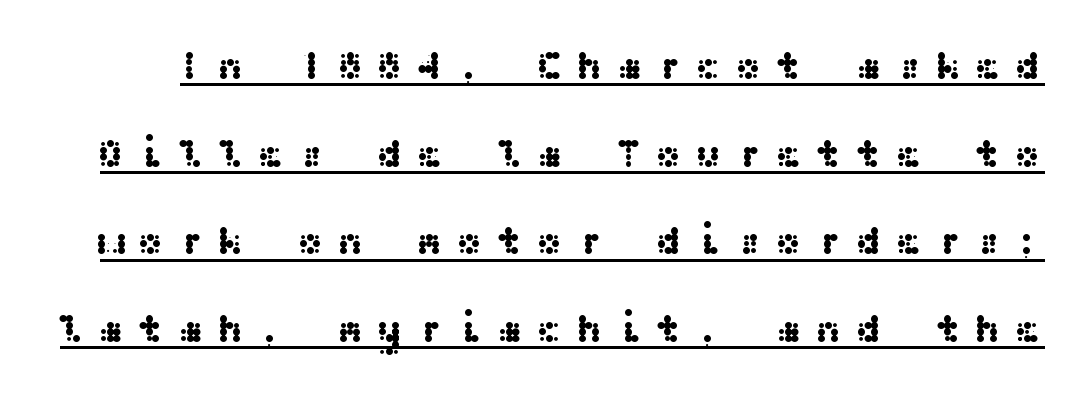
{"serif": "no", "italic": "no", "width": "wide", "stroke_contrast": "medium", "x_height": "medium", "underline": "yes", "line_spacing": "loose", "line_spacing_ratio": 2.19, "letter_spacing": "wide", "letter_spacing_em": 0.33, "glyph_px": 40}
